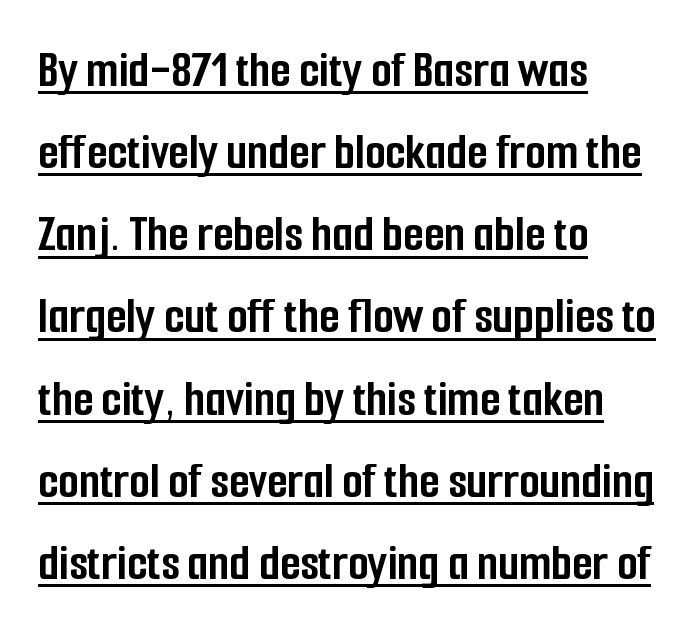
{"serif": "no", "italic": "no", "bold": "yes", "weight": "semibold", "width": "condensed", "stroke_contrast": "low", "x_height": "medium", "monospaced": "no", "underline": "yes", "align": "left", "line_spacing": "normal", "line_spacing_ratio": 1.55, "letter_spacing": "normal", "letter_spacing_em": 0.0, "glyph_px": 53}
